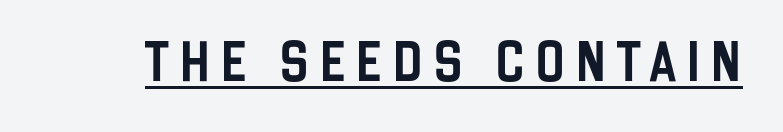
Underlining? Definitely there. The designer went with a sans here, leaving each stem footless. Posture: vertical. The letters are spread apart with noticeably loose tracking.
